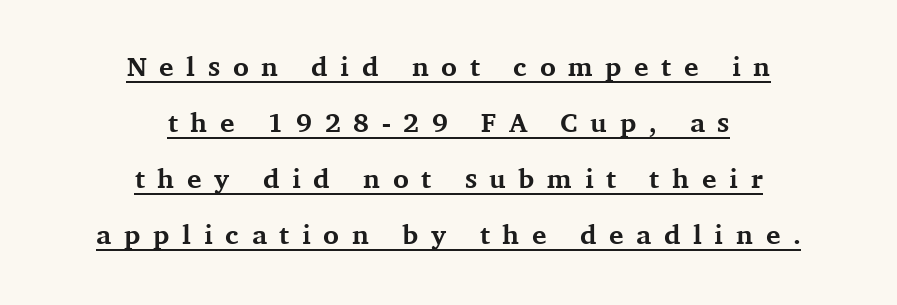
The image shows 27 px bold type, upright; set centered, loose line spacing (2.08x), unusually wide letter spacing (+0.47 em), underlined.
